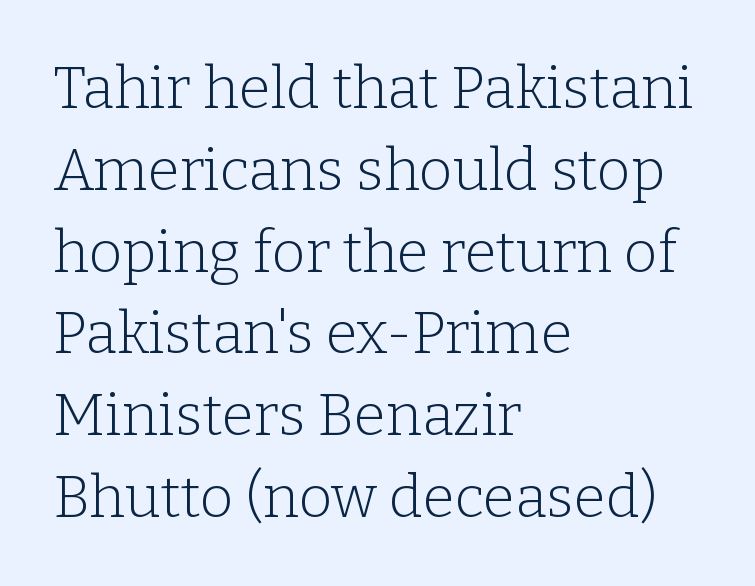
The lines in this sample share a left origin and differ only in where they stop. Serif or sans? Serif — the stroke terminals have little feet. The face used here is proportionally spaced, like ordinary book or web type. This sample keeps an unexceptional amount of space between lines.
